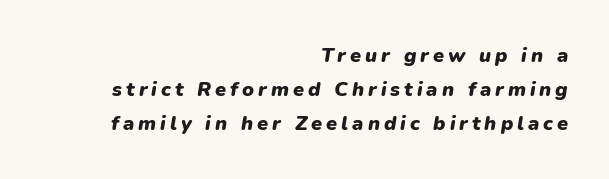
{"italic": "yes", "lean": "right", "slant_degrees": 9, "bold": "yes", "underline": "no", "align": "right", "line_spacing": "normal", "line_spacing_ratio": 1.7, "letter_spacing": "wide", "letter_spacing_em": 0.2, "glyph_px": 20}
